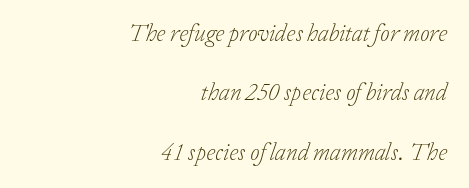
The image shows 24 px text type, italic (leaning right); set right-aligned, loose line spacing (2.47x), normal letter spacing, not underlined.
